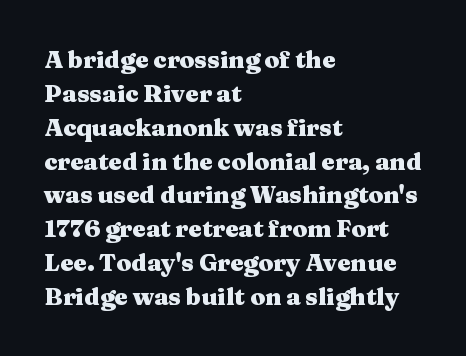
Check under the words: just untouched page. The lettering stays uniformly vertical, giving the passage a roman look. Does the weight exceed regular? Yes, all the way to bold. Leading: standard.
